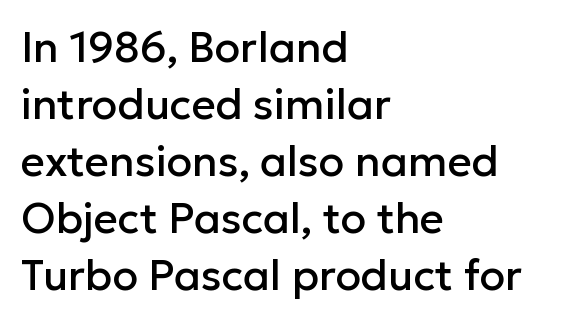
{"serif": "no", "italic": "no", "width": "normal", "stroke_contrast": "low", "x_height": "medium", "monospaced": "no", "underline": "no", "align": "left", "line_spacing": "normal", "line_spacing_ratio": 1.36, "letter_spacing": "normal", "letter_spacing_em": 0.0, "glyph_px": 42}
